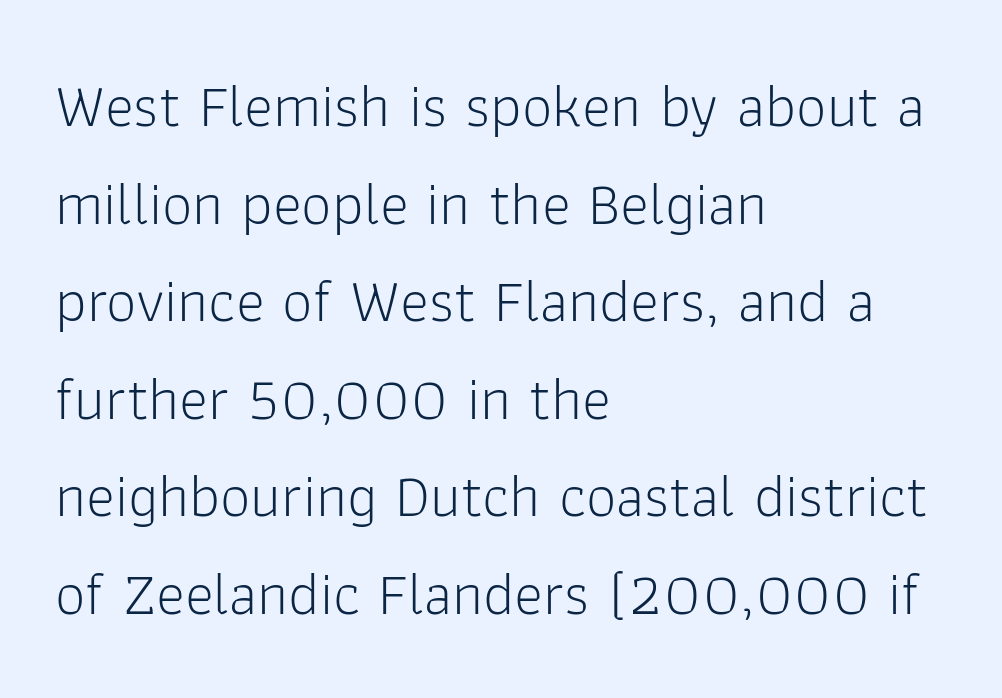
{"serif": "no", "italic": "no", "bold": "no", "weight": "light", "width": "normal", "stroke_contrast": "low", "x_height": "medium", "monospaced": "no", "underline": "no", "align": "left", "line_spacing": "normal", "line_spacing_ratio": 1.6, "letter_spacing": "normal", "letter_spacing_em": 0.0, "glyph_px": 61}
